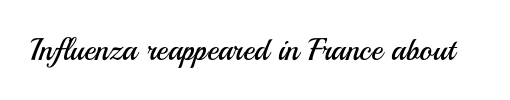
Character widths vary here, with narrow letters taking less room than wide ones. Between one letter and the next there's only the usual sliver of space. Check under the words: just untouched page. In terms of letterform style, serifs are entirely absent.
